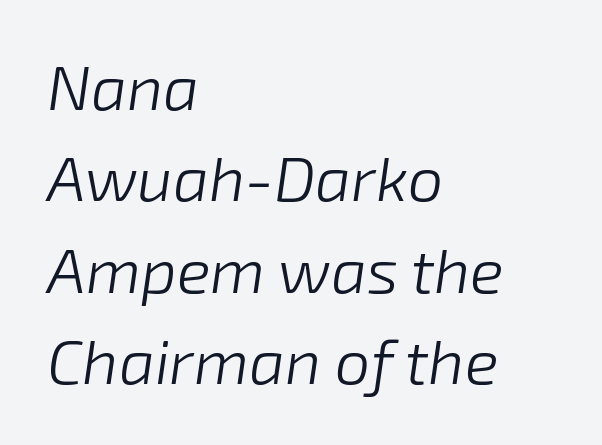
Q: Is the text bold? A: No.
Q: Is the text italic (slanted)? A: Yes, it leans right by about 8 degrees.
Q: Is the text underlined? A: No.
Q: How is the paragraph aligned? A: Left-aligned.
Q: Is the spacing between letters normal or unusually wide? A: Normal.
Q: Is the spacing between lines tight, normal or loose? A: Normal.
Q: Width (condensed, normal, or wide)? A: Normal.
Q: Stroke contrast? A: Low.
Q: x-height? A: Medium.
Q: Monospaced? A: No.
